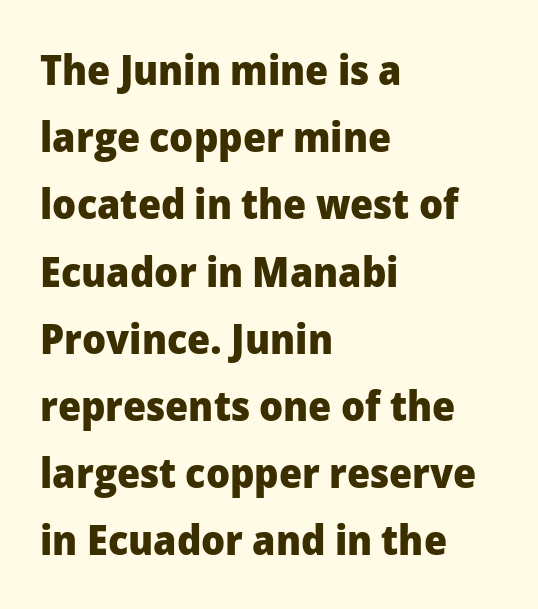
Q: Is the text bold? A: Yes.
Q: Is the text italic (slanted)? A: No, it is upright.
Q: Is the typeface a serif or a sans-serif typeface? A: Sans-serif.
Q: Is the text underlined? A: No.
Q: How is the paragraph aligned? A: Left-aligned.
Q: Is the spacing between letters normal or unusually wide? A: Normal.
Q: Is the spacing between lines tight, normal or loose? A: Normal.
Q: Width (condensed, normal, or wide)? A: Normal.
Q: Stroke contrast? A: Low.
Q: x-height? A: Medium.
Q: Monospaced? A: No.
